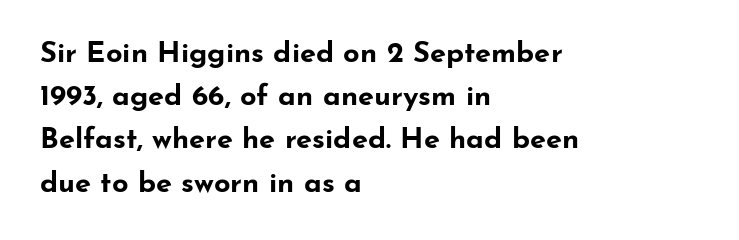
Q: Is the text bold? A: Yes.
Q: Is the text italic (slanted)? A: No, it is upright.
Q: Is the typeface a serif or a sans-serif typeface? A: Sans-serif.
Q: Is the text underlined? A: No.
Q: How is the paragraph aligned? A: Left-aligned.
Q: Is the spacing between letters normal or unusually wide? A: Normal.
Q: Is the spacing between lines tight, normal or loose? A: Normal.
Q: Width (condensed, normal, or wide)? A: Wide.
Q: Stroke contrast? A: Low.
Q: x-height? A: Small.
Q: Monospaced? A: No.
